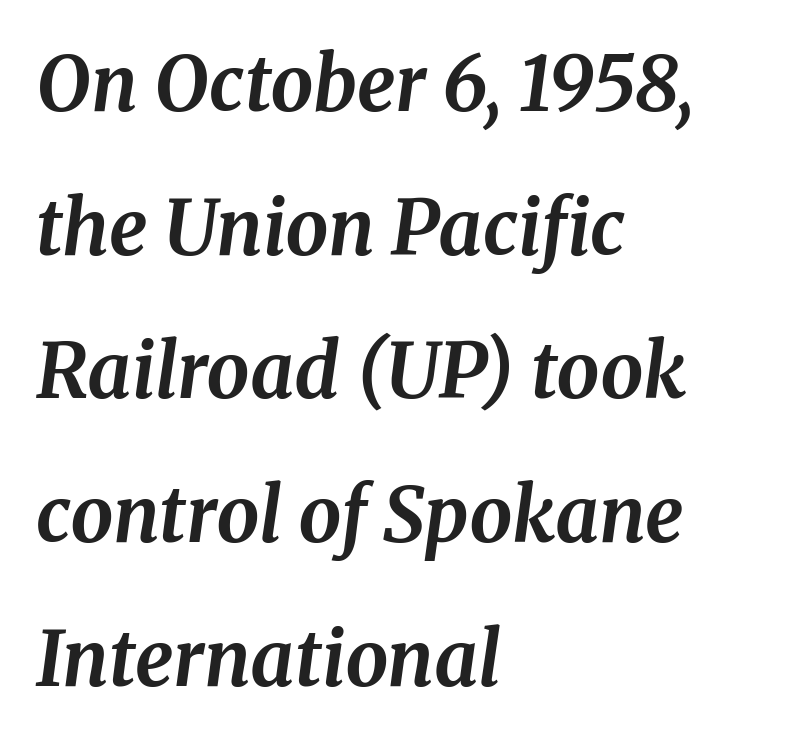
The image shows 76 px bold serif type, italic (leaning right); set left-aligned, line spacing 1.89x, normal letter spacing, not underlined; medium stroke contrast and a medium x-height.
